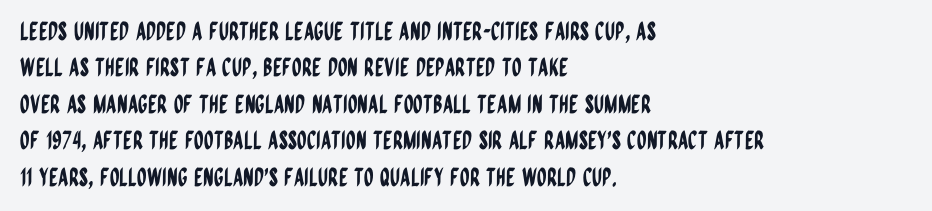
The image shows 25 px text type, upright; set left-aligned, normal line spacing (1.46x), normal letter spacing, not underlined.
